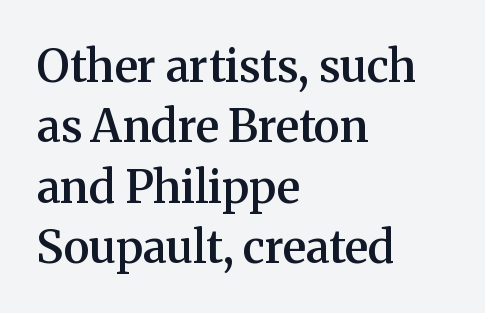
Q: Is the text bold? A: Semi-bold.
Q: Is the text italic (slanted)? A: No, it is upright.
Q: Is the typeface a serif or a sans-serif typeface? A: Serif.
Q: Is the text underlined? A: No.
Q: How is the paragraph aligned? A: Left-aligned.
Q: Is the spacing between letters normal or unusually wide? A: Normal.
Q: Is the spacing between lines tight, normal or loose? A: Normal.
Q: Width (condensed, normal, or wide)? A: Normal.
Q: Stroke contrast? A: Medium.
Q: x-height? A: Medium.
Q: Monospaced? A: No.
